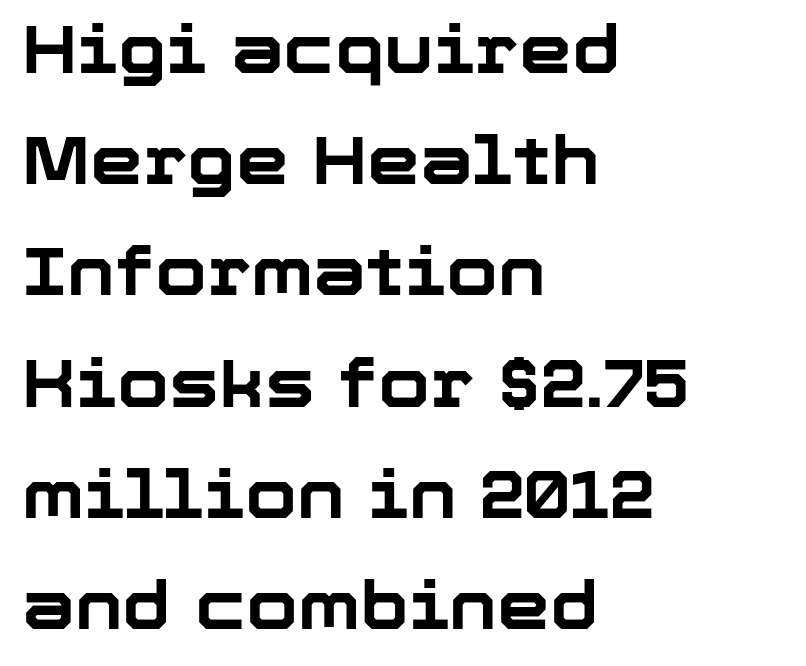
Q: Is the text bold? A: Yes.
Q: Is the text italic (slanted)? A: No, it is upright.
Q: Is the typeface a serif or a sans-serif typeface? A: Sans-serif.
Q: Is the text underlined? A: No.
Q: How is the paragraph aligned? A: Left-aligned.
Q: Is the spacing between letters normal or unusually wide? A: Normal.
Q: Is the spacing between lines tight, normal or loose? A: Normal.
Q: Width (condensed, normal, or wide)? A: Normal.
Q: Stroke contrast? A: Low.
Q: x-height? A: Medium.
Q: Monospaced? A: No.
